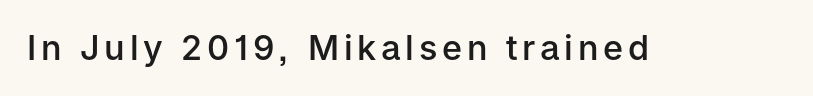
The image shows 34 px semibold sans-serif type, upright; set not underlined; low stroke contrast and a medium x-height.
